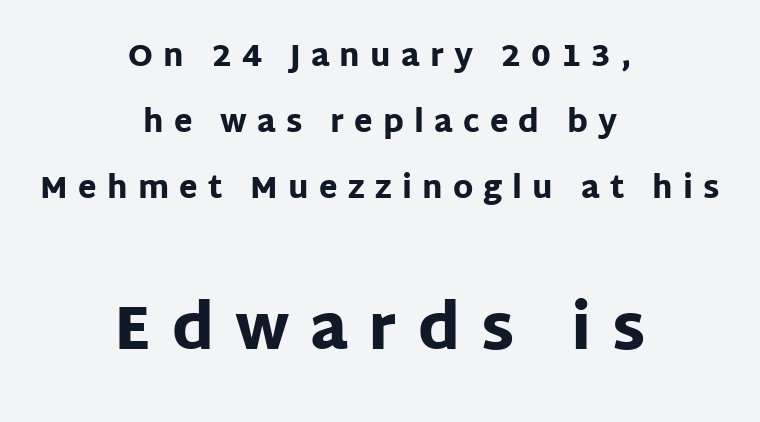
{"serif": "no", "italic": "no", "bold": "yes", "weight": "heavy", "width": "normal", "stroke_contrast": "low", "x_height": "large", "monospaced": "no", "underline": "no", "align": "center", "line_spacing": "loose", "line_spacing_ratio": 2.2, "letter_spacing": "wide", "letter_spacing_em": 0.34, "larger_block": "second", "size_ratio": 2.03, "glyph_px": 61}
